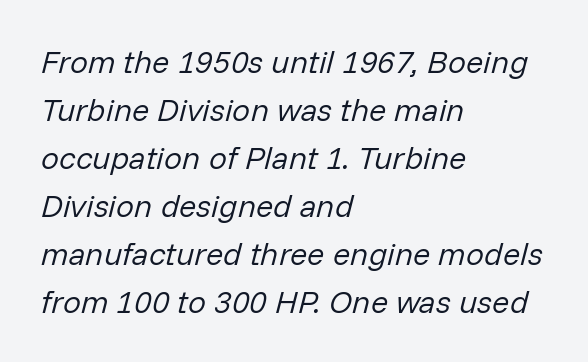
{"italic": "yes", "lean": "right", "slant_degrees": 14, "bold": "no", "weight": "regular", "width": "normal", "stroke_contrast": "low", "x_height": "medium", "monospaced": "no", "underline": "no", "align": "left", "line_spacing": "normal", "line_spacing_ratio": 1.5, "letter_spacing": "normal", "letter_spacing_em": 0.0, "glyph_px": 32}
